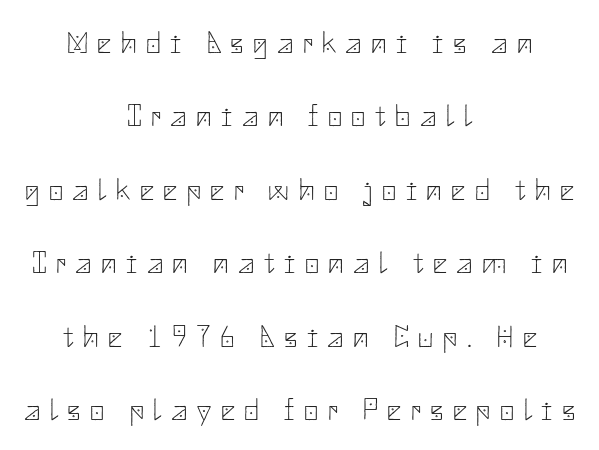
Q: Is the text bold? A: No.
Q: Is the text italic (slanted)? A: No, it is upright.
Q: Is the typeface a serif or a sans-serif typeface? A: Sans-serif.
Q: Is the text underlined? A: No.
Q: How is the paragraph aligned? A: Centered.
Q: Is the spacing between letters normal or unusually wide? A: Unusually wide.
Q: Is the spacing between lines tight, normal or loose? A: Loose.
Q: Width (condensed, normal, or wide)? A: Normal.
Q: Stroke contrast? A: Low.
Q: x-height? A: Small.
